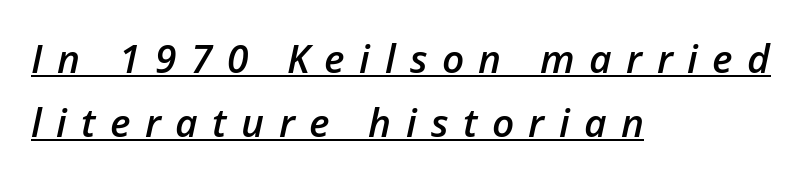
{"italic": "yes", "lean": "right", "slant_degrees": 12, "bold": "semi", "weight": "semibold", "width": "normal", "stroke_contrast": "low", "x_height": "medium", "monospaced": "no", "underline": "yes", "align": "left", "line_spacing": "normal", "line_spacing_ratio": 1.64, "letter_spacing": "wide", "letter_spacing_em": 0.37, "glyph_px": 39}
